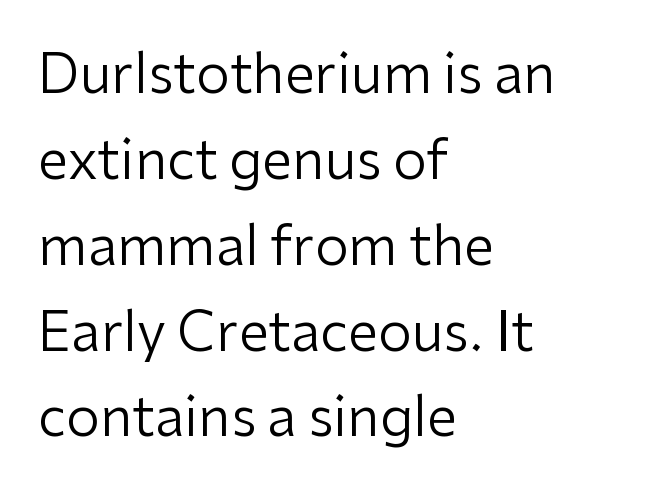
The image shows 54 px regular-weight sans-serif type, upright; set left-aligned, normal line spacing (1.59x), normal letter spacing, not underlined; low stroke contrast and a medium x-height.
